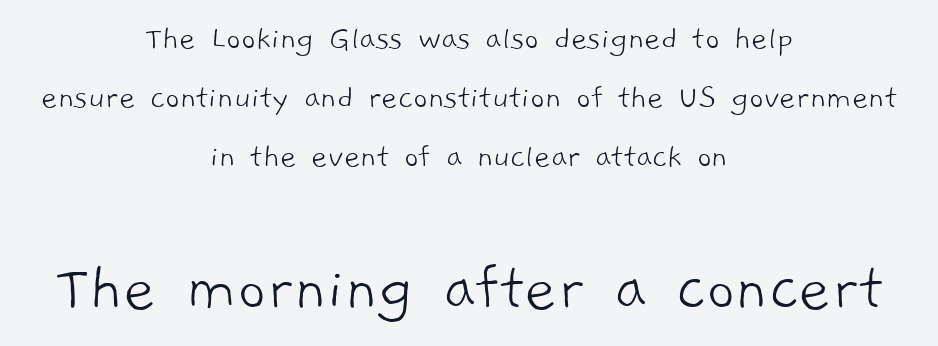
The image shows 70 px light sans-serif type; set centered, normal line spacing (1.68x), normal letter spacing, not underlined; the second (bottom) block is 2.0x larger; low stroke contrast and a medium x-height.
